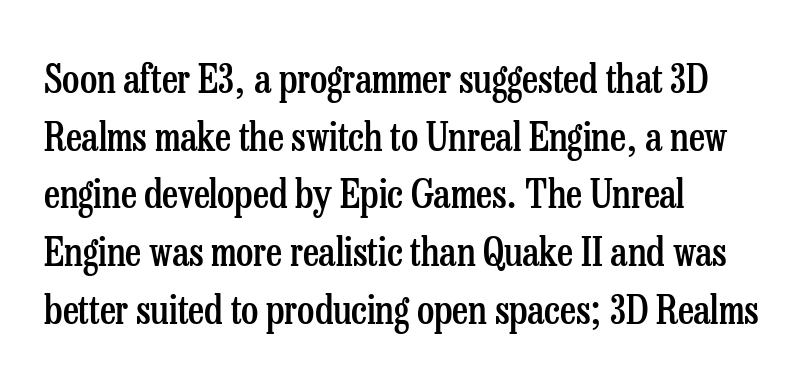
{"serif": "yes", "italic": "no", "bold": "semi", "weight": "semibold", "width": "condensed", "stroke_contrast": "low", "x_height": "medium", "monospaced": "no", "underline": "no", "align": "left", "line_spacing": "normal", "line_spacing_ratio": 1.48, "letter_spacing": "normal", "letter_spacing_em": 0.0, "glyph_px": 39}
